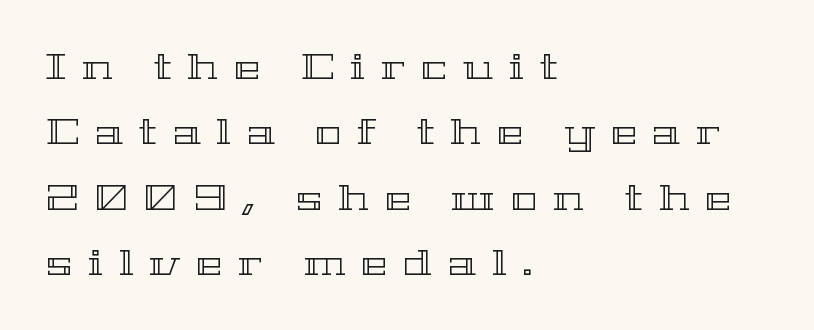
Q: Is the text italic (slanted)? A: No, it is upright.
Q: Is the text underlined? A: No.
Q: How is the paragraph aligned? A: Left-aligned.
Q: Is the spacing between letters normal or unusually wide? A: Unusually wide.
Q: Width (condensed, normal, or wide)? A: Wide.
Q: x-height? A: Medium.
Q: Monospaced? A: No.
